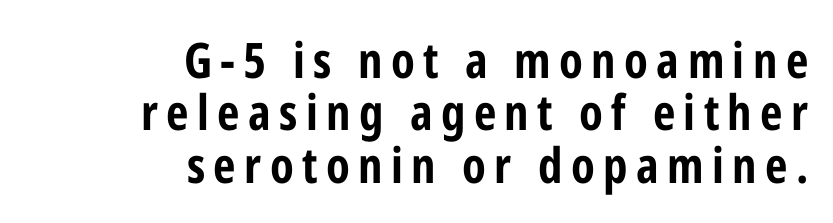
{"serif": "no", "italic": "no", "bold": "yes", "weight": "bold", "width": "condensed", "stroke_contrast": "low", "x_height": "medium", "monospaced": "no", "underline": "no", "align": "right", "line_spacing": "tight", "line_spacing_ratio": 1.07, "glyph_px": 49}
